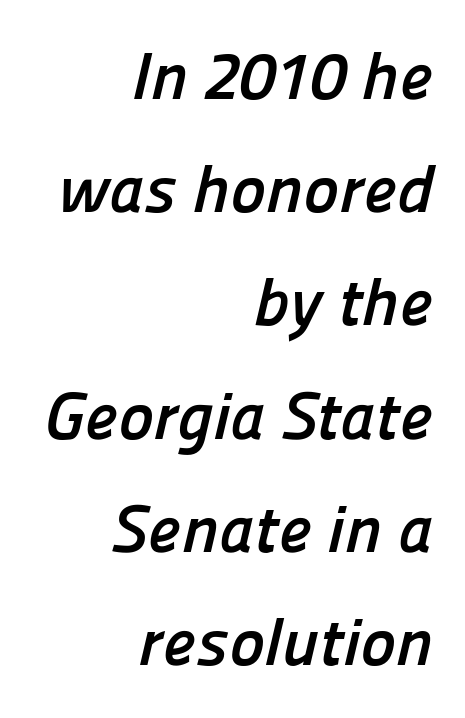
{"serif": "no", "bold": "yes", "weight": "semibold", "width": "normal", "stroke_contrast": "low", "x_height": "medium", "monospaced": "no", "underline": "no", "align": "right", "line_spacing": "normal", "line_spacing_ratio": 1.69, "letter_spacing": "normal", "letter_spacing_em": 0.0, "glyph_px": 67}
